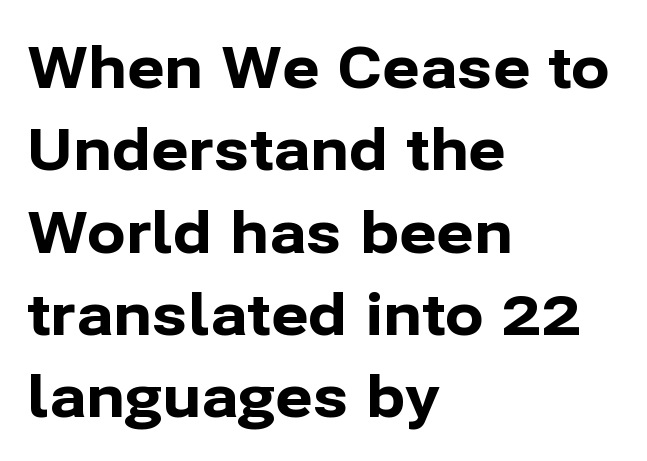
Q: Is the text bold? A: Yes.
Q: Is the text italic (slanted)? A: No, it is upright.
Q: Is the typeface a serif or a sans-serif typeface? A: Sans-serif.
Q: Is the text underlined? A: No.
Q: How is the paragraph aligned? A: Left-aligned.
Q: Is the spacing between letters normal or unusually wide? A: Normal.
Q: Is the spacing between lines tight, normal or loose? A: Normal.
Q: Width (condensed, normal, or wide)? A: Normal.
Q: Stroke contrast? A: Low.
Q: x-height? A: Medium.
Q: Monospaced? A: No.
